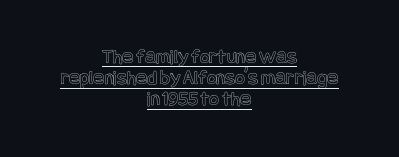
{"italic": "no", "underline": "yes", "align": "center", "line_spacing": "tight", "line_spacing_ratio": 1.01, "letter_spacing": "normal", "letter_spacing_em": 0.0, "glyph_px": 21}
